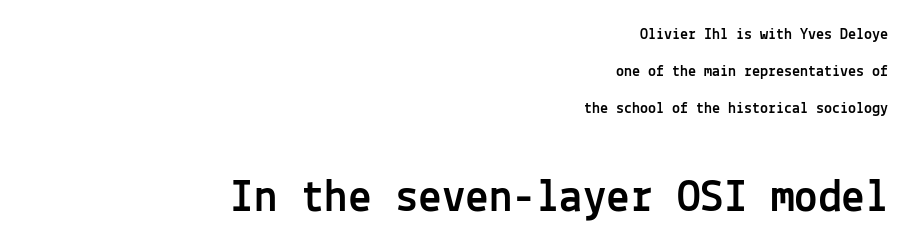
Q: Is the text italic (slanted)? A: No, it is upright.
Q: Is the typeface a serif or a sans-serif typeface? A: Sans-serif.
Q: Is the text underlined? A: No.
Q: How is the paragraph aligned? A: Right-aligned.
Q: Is the spacing between letters normal or unusually wide? A: Normal.
Q: Is the spacing between lines tight, normal or loose? A: Loose.
Q: Which block of text is set in a larger size, the first (top) or the second (bottom)? A: The second (bottom) one.
Q: Width (condensed, normal, or wide)? A: Normal.
Q: x-height? A: Medium.
Q: Monospaced? A: Yes.
